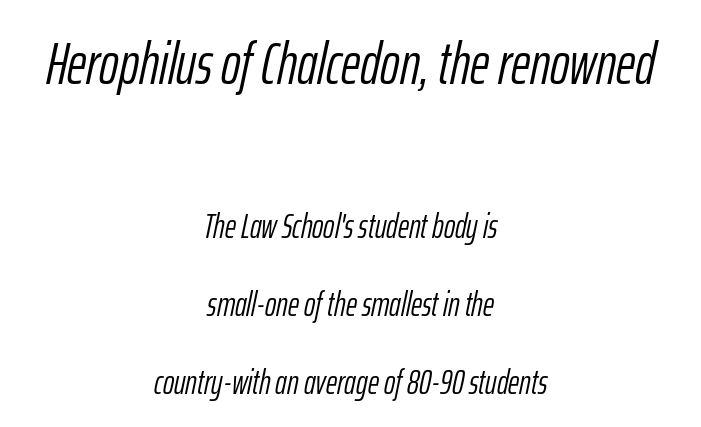
The image shows 59 px light, condensed type, italic (leaning right); set centered, loose line spacing (2.29x), normal letter spacing, not underlined; the first (top) block is 1.74x larger; low stroke contrast and a medium x-height.
